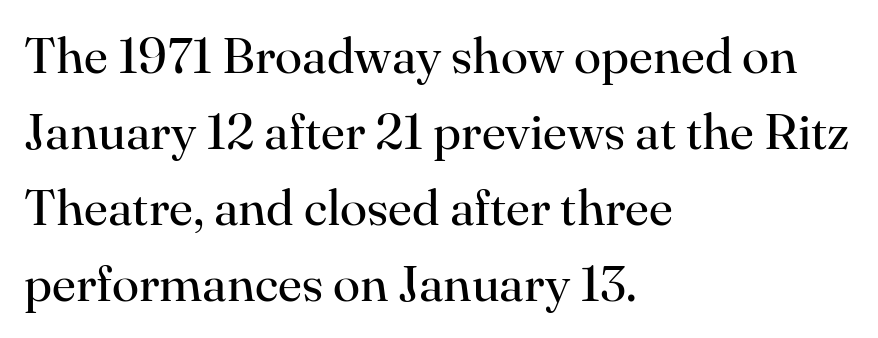
The image shows 50 px regular-weight serif type, upright; set left-aligned, normal line spacing (1.52x), normal letter spacing, not underlined; high stroke contrast and a small x-height.
